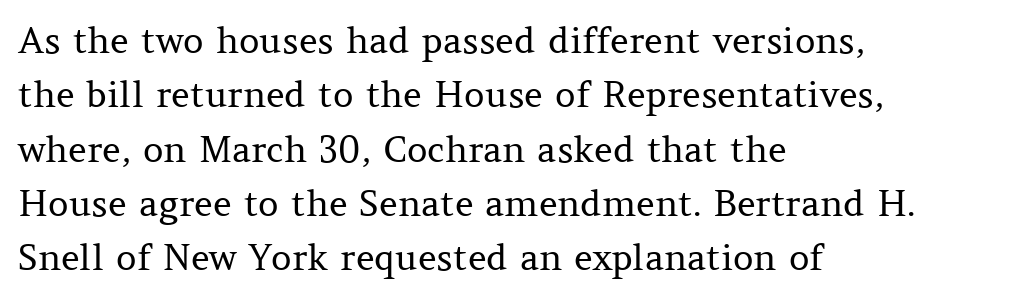
If you measured baseline to baseline, you'd find a middling distance. To sum up the face: it has serifs. Here the designer chose a conventional face with non-uniform glyph widths. Tracking here is standard; glyphs follow each other at the usual distance. Posture: upright roman. Vertical stems look standard width or narrower in stroke.
